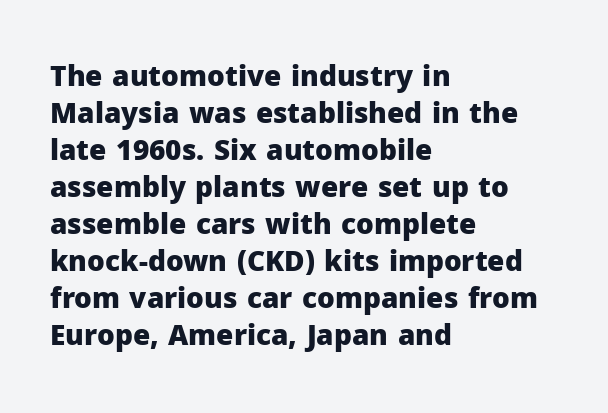
Q: Is the text bold? A: Yes.
Q: Is the text italic (slanted)? A: No, it is upright.
Q: Is the typeface a serif or a sans-serif typeface? A: Sans-serif.
Q: Is the text underlined? A: No.
Q: How is the paragraph aligned? A: Left-aligned.
Q: Is the spacing between letters normal or unusually wide? A: Normal.
Q: Is the spacing between lines tight, normal or loose? A: Normal.
Q: Width (condensed, normal, or wide)? A: Normal.
Q: Stroke contrast? A: Low.
Q: x-height? A: Medium.
Q: Monospaced? A: No.
